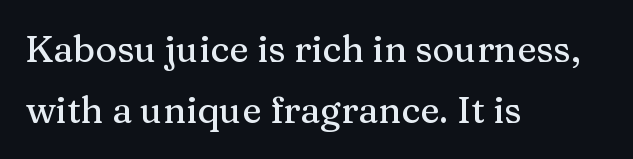
The image shows 37 px serif type, upright; set left-aligned, normal line spacing (1.65x), normal letter spacing, not underlined; medium stroke contrast and a medium x-height.
